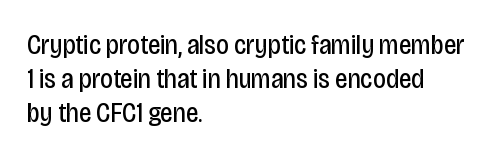
The image shows 28 px regular-weight, condensed sans-serif type, upright; set left-aligned, line spacing 1.22x, normal letter spacing, not underlined; low stroke contrast and a large x-height.
